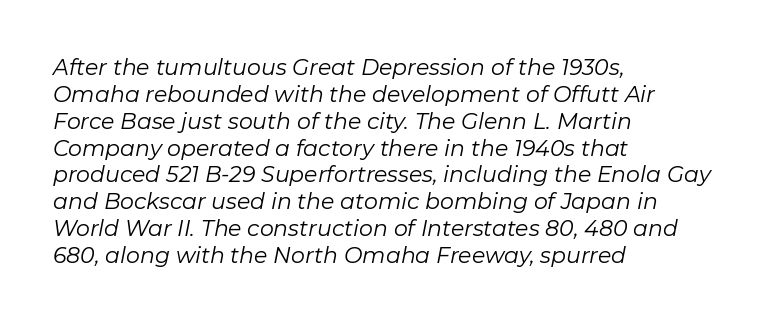
{"italic": "yes", "lean": "right", "slant_degrees": 11, "bold": "no", "underline": "no", "align": "left", "line_spacing_ratio": 1.22, "letter_spacing": "normal", "letter_spacing_em": 0.0, "glyph_px": 22}
